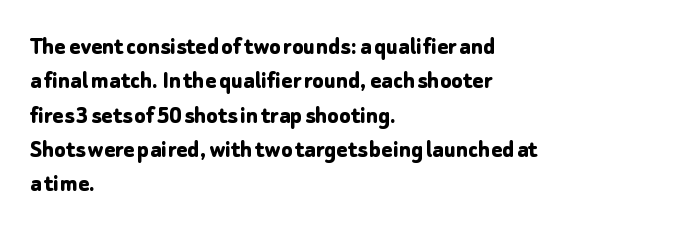
The image shows 26 px bold type, upright; set left-aligned, normal line spacing (1.32x), normal letter spacing, not underlined.
